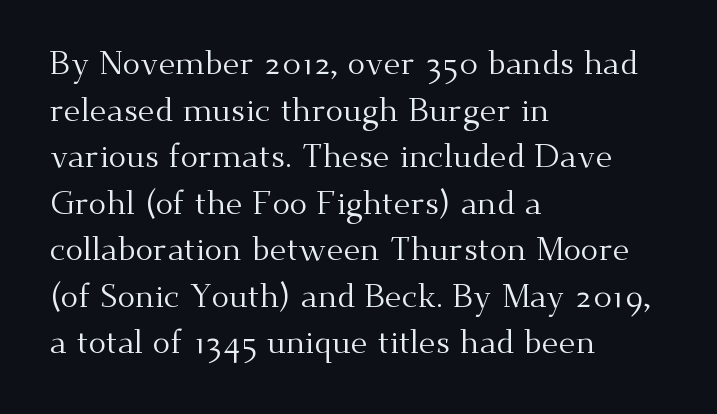
Q: Is the text bold? A: No.
Q: Is the text italic (slanted)? A: No, it is upright.
Q: Is the typeface a serif or a sans-serif typeface? A: Serif.
Q: Is the text underlined? A: No.
Q: How is the paragraph aligned? A: Left-aligned.
Q: Is the spacing between letters normal or unusually wide? A: Normal.
Q: Is the spacing between lines tight, normal or loose? A: Normal.
Q: Width (condensed, normal, or wide)? A: Normal.
Q: Stroke contrast? A: Medium.
Q: x-height? A: Small.
Q: Monospaced? A: No.
